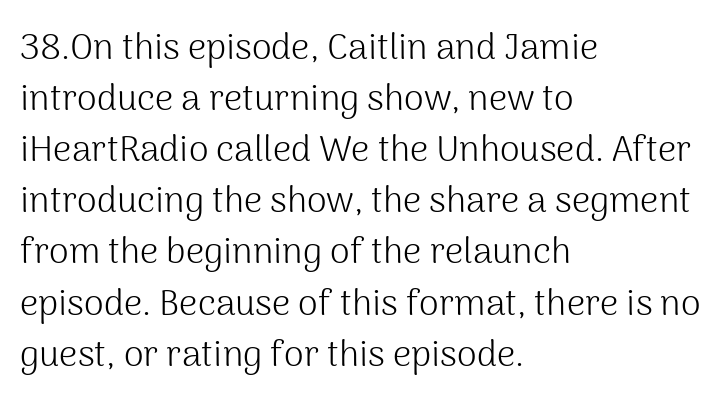
The image shows 36 px light sans-serif type, upright; set left-aligned, normal line spacing (1.42x), normal letter spacing, not underlined; medium stroke contrast and a medium x-height.
